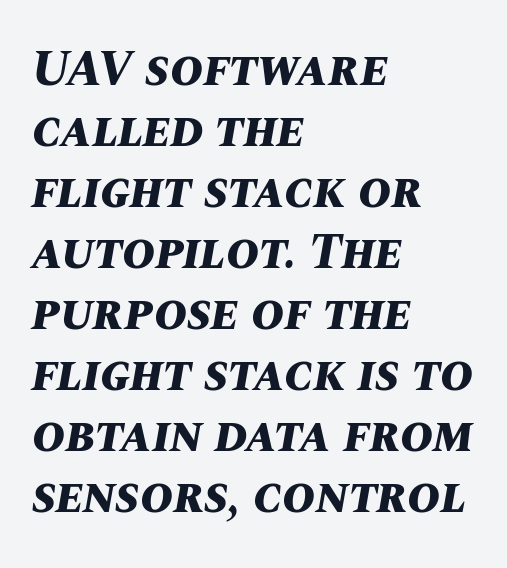
{"italic": "yes", "lean": "right", "slant_degrees": 10, "bold": "yes", "weight": "bold", "width": "normal", "stroke_contrast": "medium", "x_height": "large", "monospaced": "no", "underline": "no", "align": "left", "line_spacing_ratio": 1.22, "letter_spacing": "normal", "letter_spacing_em": 0.0, "glyph_px": 50}
